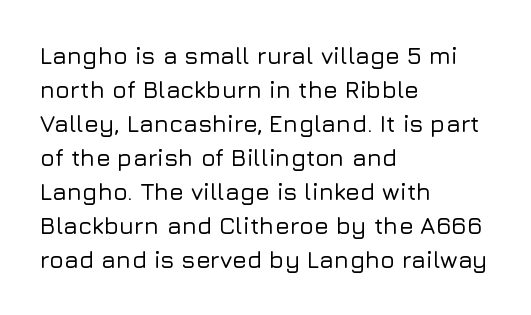
Each word holds together tightly as a unit, with standard inter-letter gaps. Horizontally, the lines are justified to the leading edge only. Check the space under the baseline: it is left empty. Leading matches the norm, producing a regular column.
